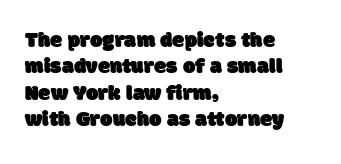
Q: Is the text underlined? A: No.
Q: How is the paragraph aligned? A: Left-aligned.
Q: Is the spacing between letters normal or unusually wide? A: Normal.
